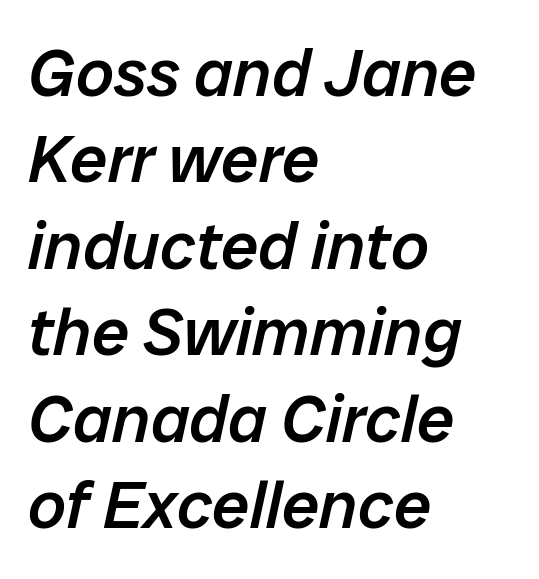
The image shows 67 px semibold type, italic (leaning right); set left-aligned, normal line spacing (1.29x), normal letter spacing, not underlined; low stroke contrast and a medium x-height.
